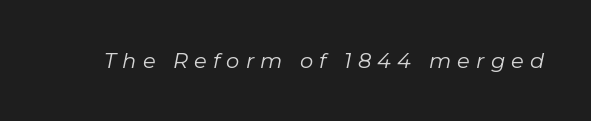
Q: Is the text bold? A: No.
Q: Is the text italic (slanted)? A: Yes, it leans right by about 11 degrees.
Q: Is the text underlined? A: No.
Q: Is the spacing between letters normal or unusually wide? A: Unusually wide.
